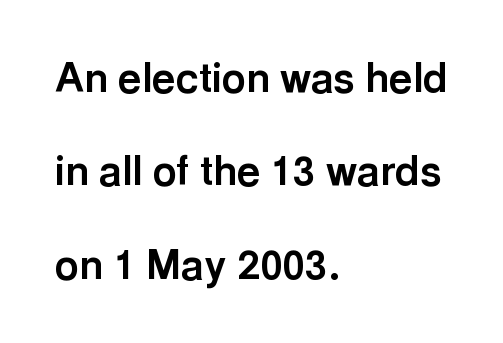
The image shows 41 px bold sans-serif type, upright; set left-aligned, loose line spacing (2.28x), normal letter spacing, not underlined; a medium x-height.
